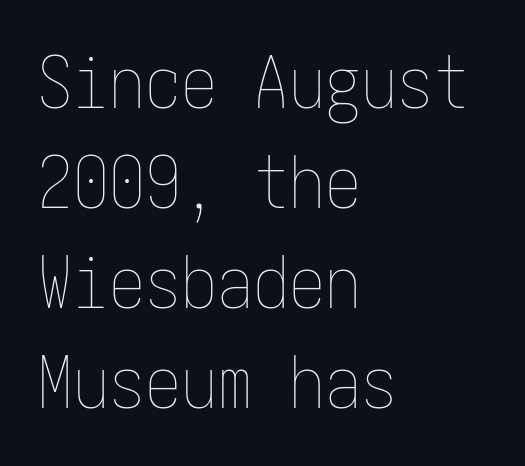
{"italic": "no", "bold": "no", "weight": "thin", "width": "condensed", "stroke_contrast": "low", "x_height": "medium", "underline": "no", "align": "left", "line_spacing": "normal", "line_spacing_ratio": 1.39, "letter_spacing": "normal", "letter_spacing_em": 0.0, "glyph_px": 72}
